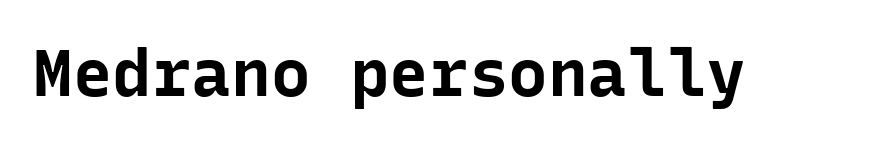
Q: Is the text bold? A: Yes.
Q: Is the text italic (slanted)? A: No, it is upright.
Q: Is the typeface a serif or a sans-serif typeface? A: Sans-serif.
Q: Is the text underlined? A: No.
Q: Is the spacing between letters normal or unusually wide? A: Normal.
Q: Width (condensed, normal, or wide)? A: Normal.
Q: Stroke contrast? A: Low.
Q: x-height? A: Medium.
Q: Monospaced? A: Yes.
